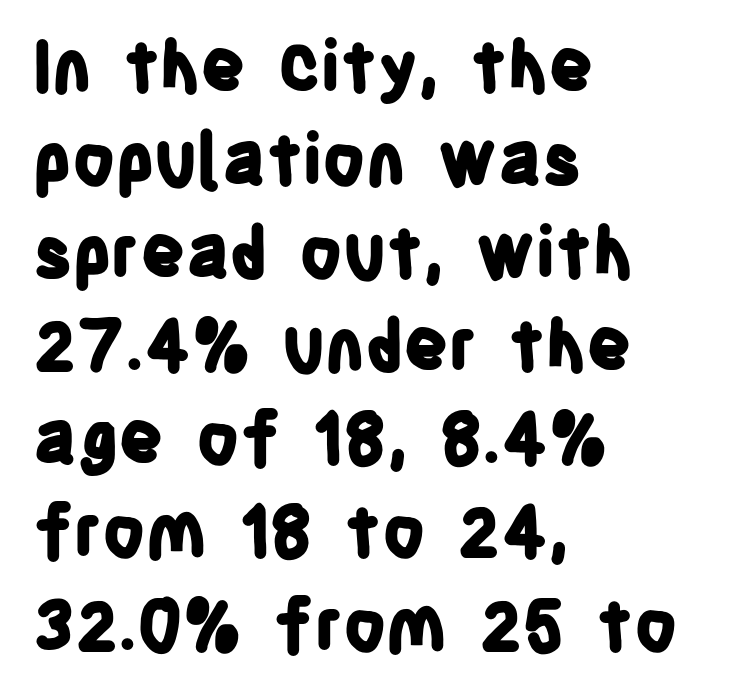
Q: Is the text bold? A: Yes.
Q: Is the text italic (slanted)? A: No, it is upright.
Q: Is the typeface a serif or a sans-serif typeface? A: Sans-serif.
Q: Is the text underlined? A: No.
Q: How is the paragraph aligned? A: Left-aligned.
Q: Is the spacing between letters normal or unusually wide? A: Normal.
Q: Is the spacing between lines tight, normal or loose? A: Normal.
Q: Width (condensed, normal, or wide)? A: Condensed.
Q: Stroke contrast? A: Low.
Q: x-height? A: Large.
Q: Monospaced? A: No.
